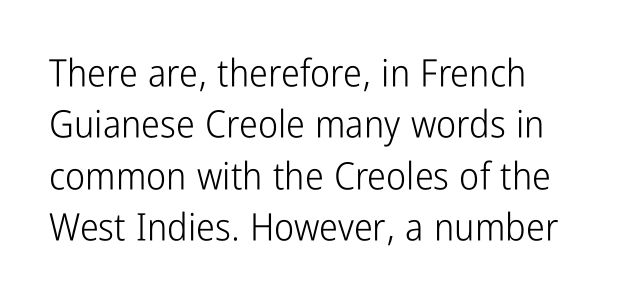
Q: Is the text bold? A: No.
Q: Is the text italic (slanted)? A: No, it is upright.
Q: Is the typeface a serif or a sans-serif typeface? A: Sans-serif.
Q: Is the text underlined? A: No.
Q: How is the paragraph aligned? A: Left-aligned.
Q: Is the spacing between letters normal or unusually wide? A: Normal.
Q: Is the spacing between lines tight, normal or loose? A: Normal.
Q: Width (condensed, normal, or wide)? A: Condensed.
Q: Stroke contrast? A: Low.
Q: x-height? A: Medium.
Q: Monospaced? A: No.
